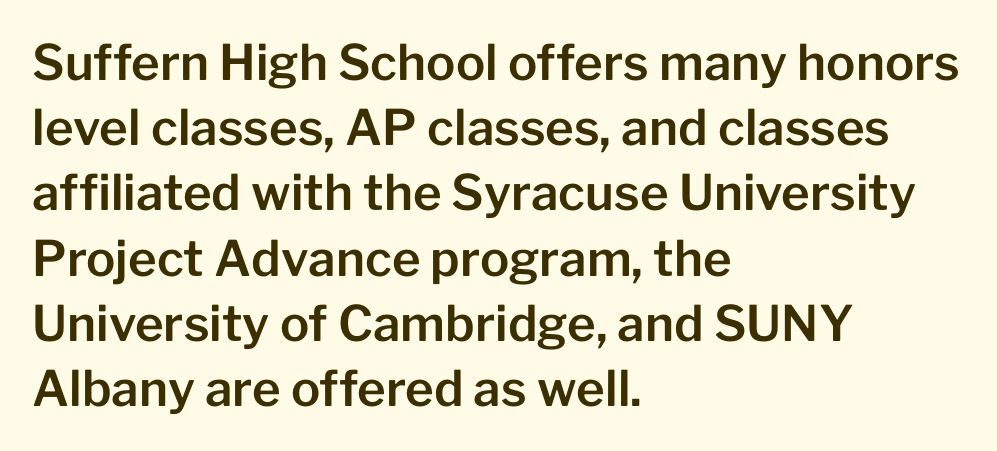
Q: Is the text italic (slanted)? A: No, it is upright.
Q: Is the typeface a serif or a sans-serif typeface? A: Sans-serif.
Q: Is the text underlined? A: No.
Q: How is the paragraph aligned? A: Left-aligned.
Q: Is the spacing between letters normal or unusually wide? A: Normal.
Q: Is the spacing between lines tight, normal or loose? A: Normal.
Q: Width (condensed, normal, or wide)? A: Normal.
Q: Stroke contrast? A: Low.
Q: x-height? A: Medium.
Q: Monospaced? A: No.
